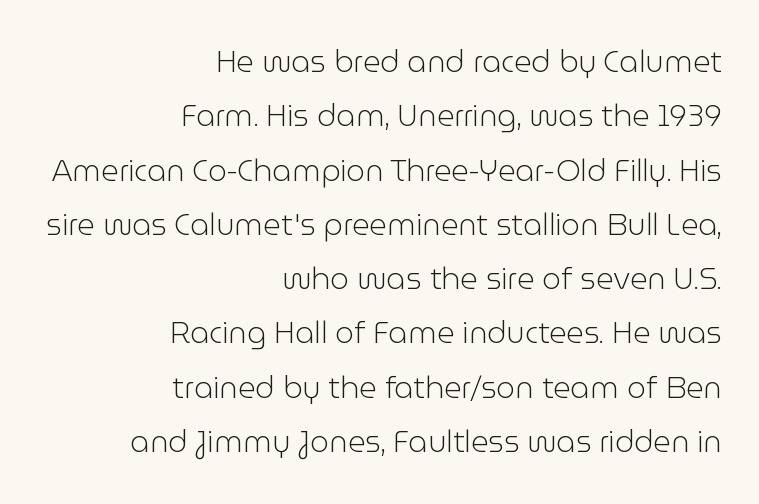
Q: Is the text bold? A: No.
Q: Is the text italic (slanted)? A: No, it is upright.
Q: Is the typeface a serif or a sans-serif typeface? A: Sans-serif.
Q: Is the text underlined? A: No.
Q: How is the paragraph aligned? A: Right-aligned.
Q: Is the spacing between letters normal or unusually wide? A: Normal.
Q: Width (condensed, normal, or wide)? A: Normal.
Q: Stroke contrast? A: Low.
Q: x-height? A: Medium.
Q: Monospaced? A: No.
